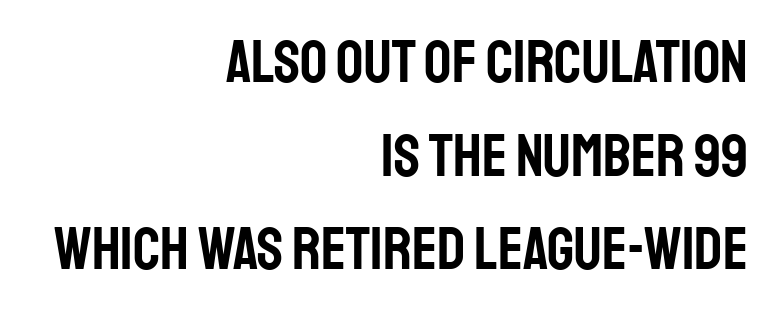
The lines are quadded right. Compared with typical body copy, the letter spacing here is the same. The rendering uses a moderate line-height, typical for paragraphs. This rendering features lettering with no underline. This sample uses an upright cut, with every glyph sitting square on the baseline.
